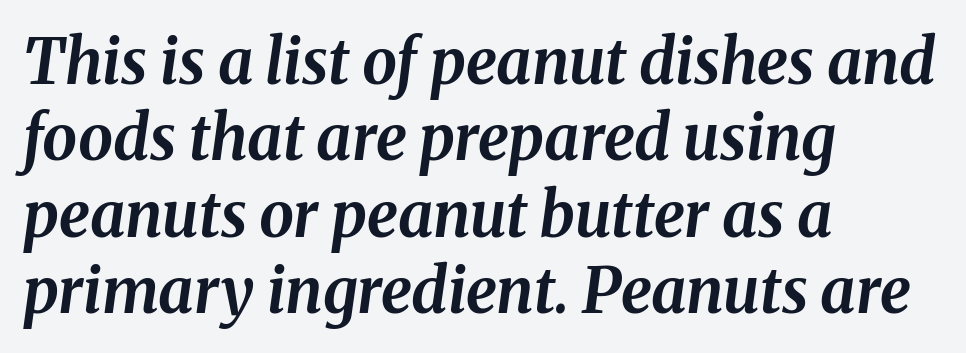
The space directly below the letters is spotless. It's the slanting kind of type. Leftover space on each line is placed entirely after the last word. Each letter keeps its own natural width here, so spacing adapts to shape. Students, note that the glyphs here touch the page at normal intervals. Notice how thick the strokes are: this is what a full bold looks like.
